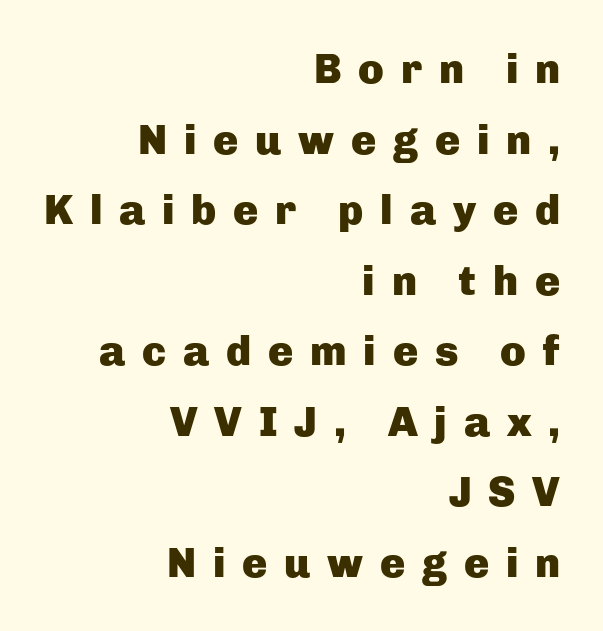
The image shows 42 px heavy sans-serif type, upright; set right-aligned, normal line spacing (1.68x), unusually wide letter spacing (+0.4 em), not underlined; low stroke contrast and a medium x-height.
